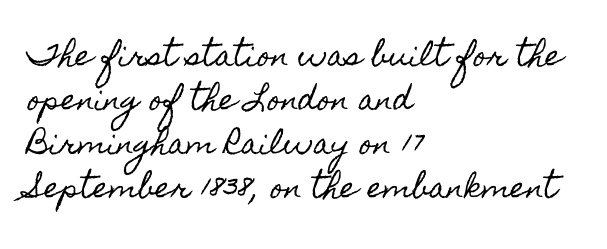
{"width": "condensed", "x_height": "small", "monospaced": "no", "underline": "no", "align": "left", "line_spacing": "normal", "line_spacing_ratio": 1.57, "letter_spacing": "normal", "letter_spacing_em": 0.0, "glyph_px": 28}
